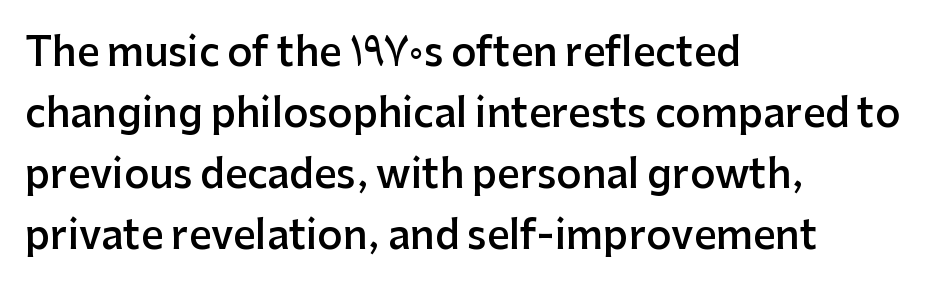
Standard letterfit; no display-style spreading of the glyphs. If you drew a line through each stem, it would be perfectly vertical. Does the type have serifs? No, each stem ends abruptly. This rendering features lettering with no underline.
